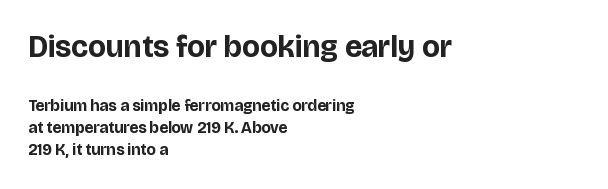
The image shows 31 px bold sans-serif type, upright; set left-aligned, normal line spacing (1.39x), normal letter spacing, not underlined; the first (top) block is 1.94x larger; low stroke contrast and a large x-height.
